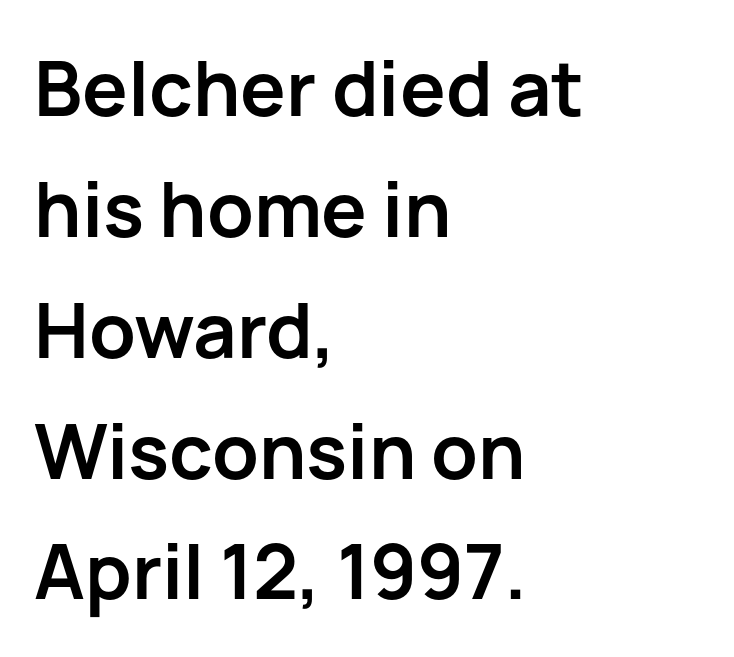
Q: Is the text bold? A: Yes.
Q: Is the text italic (slanted)? A: No, it is upright.
Q: Is the typeface a serif or a sans-serif typeface? A: Sans-serif.
Q: Is the text underlined? A: No.
Q: How is the paragraph aligned? A: Left-aligned.
Q: Is the spacing between letters normal or unusually wide? A: Normal.
Q: Is the spacing between lines tight, normal or loose? A: Normal.
Q: Width (condensed, normal, or wide)? A: Normal.
Q: Stroke contrast? A: Low.
Q: x-height? A: Medium.
Q: Monospaced? A: No.
